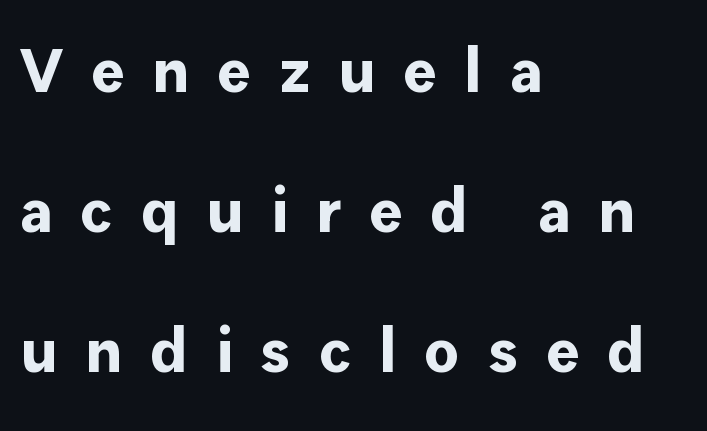
The image shows 63 px bold sans-serif type, upright; set left-aligned, loose line spacing (2.22x), unusually wide letter spacing (+0.44 em), not underlined; low stroke contrast and a medium x-height.
